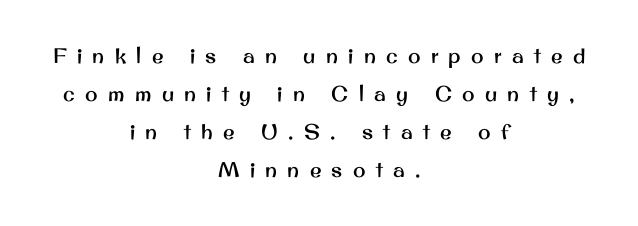
Teacher's note: observe the equal gaps on both sides — that is centered alignment. Letter spacing: wide. Only glyphs here, with clear space below each row. When letters stand straight like this, we call the style roman or upright.
